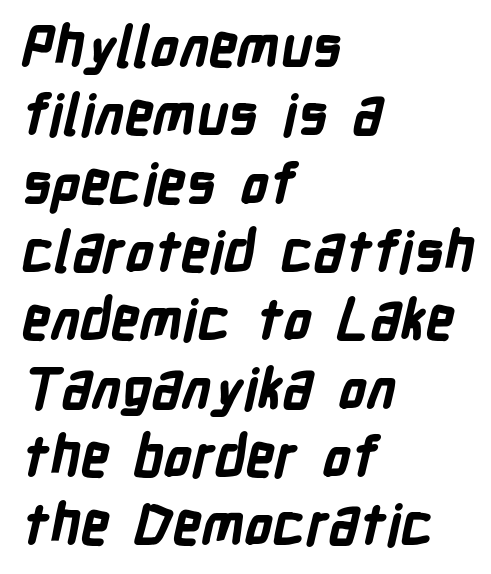
Q: Is the text bold? A: Yes.
Q: Is the typeface a serif or a sans-serif typeface? A: Sans-serif.
Q: Is the text underlined? A: No.
Q: How is the paragraph aligned? A: Left-aligned.
Q: Is the spacing between letters normal or unusually wide? A: Normal.
Q: Width (condensed, normal, or wide)? A: Condensed.
Q: Stroke contrast? A: Low.
Q: x-height? A: Medium.
Q: Monospaced? A: No.
